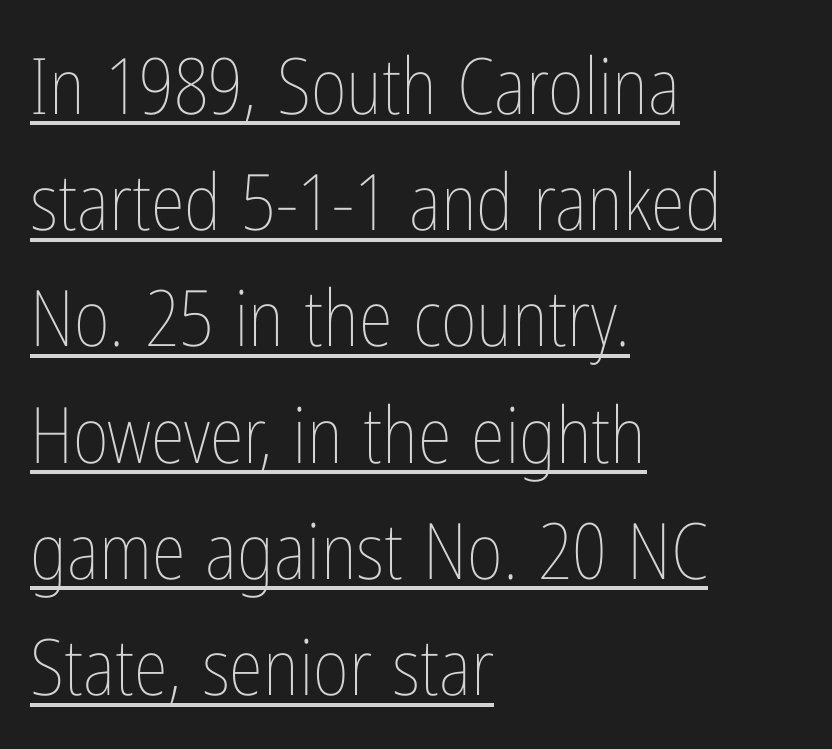
The image shows 78 px thin, condensed type, upright; set left-aligned, normal line spacing (1.49x), normal letter spacing, underlined; low stroke contrast and a medium x-height.
